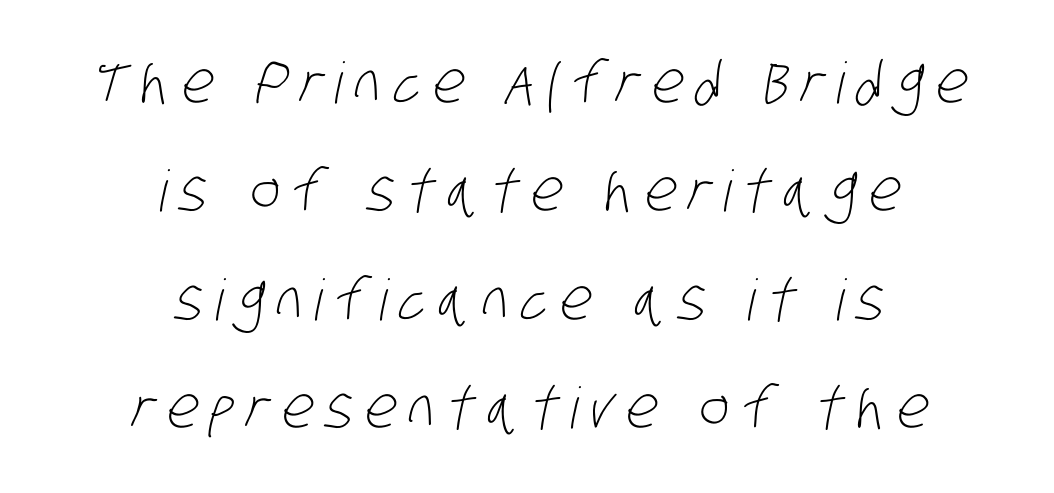
Here the designer chose a conventional face with non-uniform glyph widths. The gaps between neighbouring characters are conspicuously large. Stem width sits at or under what a default text font uses. Is the block centered? Yes — each line is placed symmetrically about the middle.
